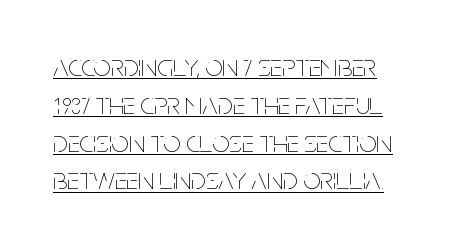
Q: Is the text bold? A: No.
Q: Is the text italic (slanted)? A: No, it is upright.
Q: Is the text underlined? A: Yes.
Q: Is the spacing between letters normal or unusually wide? A: Normal.
Q: Width (condensed, normal, or wide)? A: Condensed.
Q: Stroke contrast? A: Low.
Q: x-height? A: Large.
Q: Monospaced? A: No.
